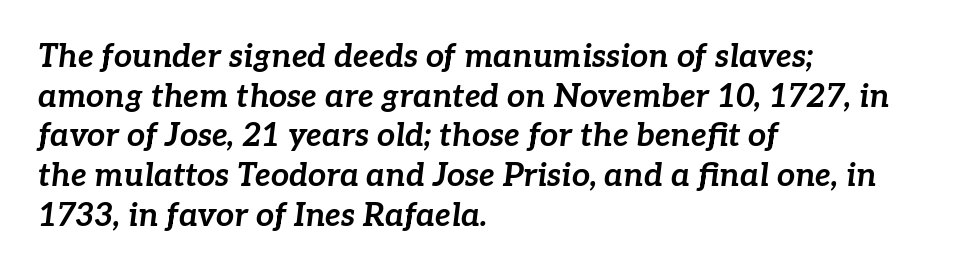
Has an underline been added? It has not. You could not count columns in this text — the font is proportionally spaced. Words appear dense and cohesive because spacing is normal. The letters are bold, with thick, heavy strokes. Does the copy run flush right? No — it runs flush left. Does the lettering tilt? It does — this is italic.
